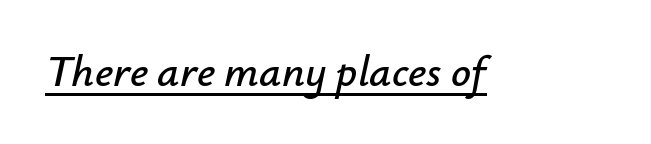
Q: Is the text italic (slanted)? A: Yes, it leans right by about 12 degrees.
Q: Is the text underlined? A: Yes.
Q: Is the spacing between letters normal or unusually wide? A: Normal.
Q: Width (condensed, normal, or wide)? A: Normal.
Q: Stroke contrast? A: Low.
Q: x-height? A: Small.
Q: Monospaced? A: No.
